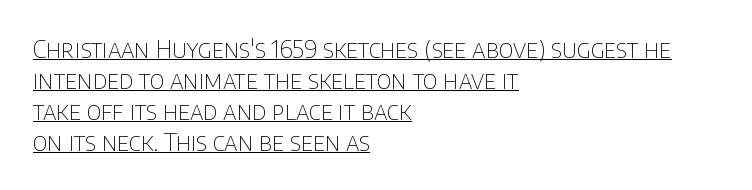
Q: Is the text bold? A: No.
Q: Is the text italic (slanted)? A: No, it is upright.
Q: Is the text underlined? A: Yes.
Q: How is the paragraph aligned? A: Left-aligned.
Q: Is the spacing between letters normal or unusually wide? A: Normal.
Q: Is the spacing between lines tight, normal or loose? A: Normal.
